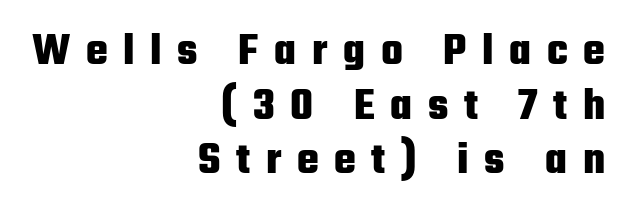
The image shows 46 px heavy, condensed sans-serif type, upright; set right-aligned, line spacing 1.19x, unusually wide letter spacing (+0.34 em), not underlined; low stroke contrast and a medium x-height.
